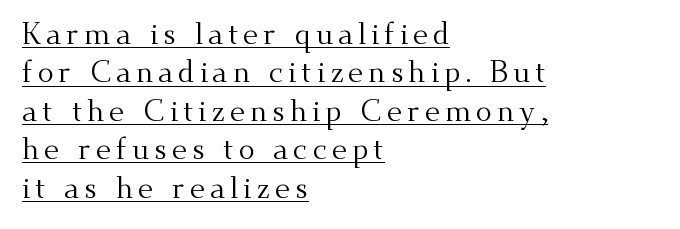
The image shows 30 px regular-weight serif type, upright; set left-aligned, normal line spacing (1.28x), underlined; medium stroke contrast and a small x-height.
